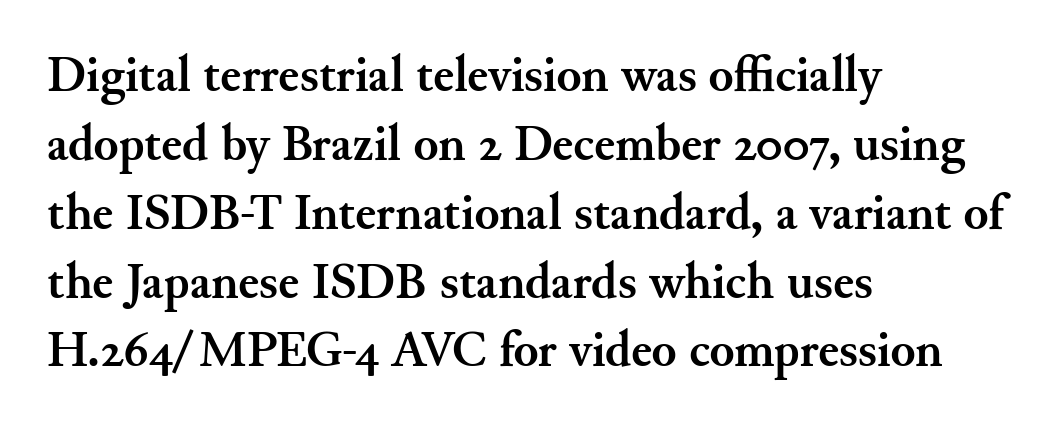
{"serif": "yes", "italic": "no", "bold": "yes", "weight": "semibold", "width": "normal", "stroke_contrast": "medium", "x_height": "small", "monospaced": "no", "underline": "no", "align": "left", "line_spacing": "normal", "line_spacing_ratio": 1.35, "letter_spacing": "normal", "letter_spacing_em": 0.0, "glyph_px": 51}
